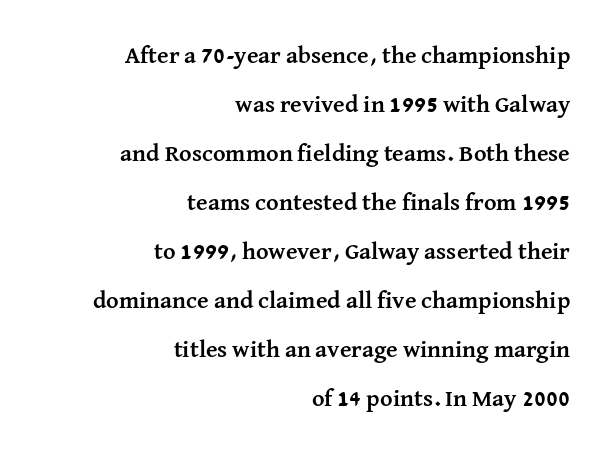
All the whitespace from short lines collects on the left. Its strokes are broad and dark, the hallmark of bold type. This block would shrink considerably if given ordinary leading; it's expanded now. Descenders are the only things crossing below the line. Is the letter spacing exaggerated? No — it looks like the ordinary default.
